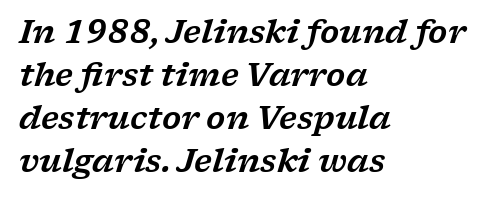
{"serif": "yes", "italic": "yes", "lean": "right", "slant_degrees": 17, "width": "wide", "stroke_contrast": "low", "x_height": "medium", "monospaced": "no", "underline": "no", "align": "left", "line_spacing": "normal", "line_spacing_ratio": 1.39, "letter_spacing": "normal", "letter_spacing_em": 0.0, "glyph_px": 31}
